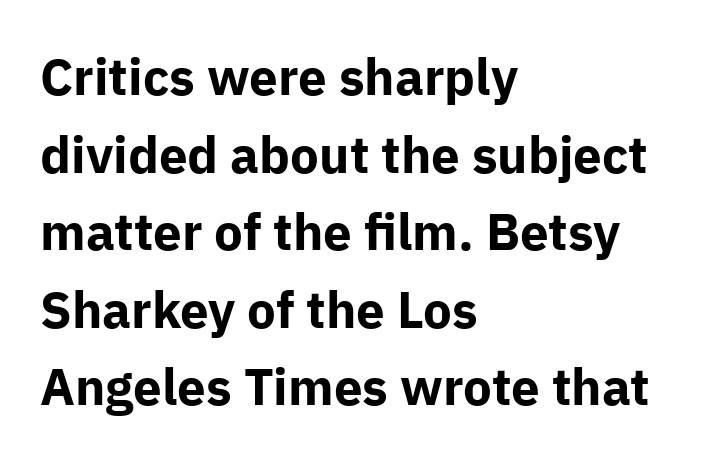
Q: Is the text bold? A: Yes.
Q: Is the text italic (slanted)? A: No, it is upright.
Q: Is the typeface a serif or a sans-serif typeface? A: Sans-serif.
Q: Is the text underlined? A: No.
Q: How is the paragraph aligned? A: Left-aligned.
Q: Is the spacing between letters normal or unusually wide? A: Normal.
Q: Is the spacing between lines tight, normal or loose? A: Normal.
Q: Width (condensed, normal, or wide)? A: Normal.
Q: Stroke contrast? A: Low.
Q: x-height? A: Medium.
Q: Monospaced? A: No.
